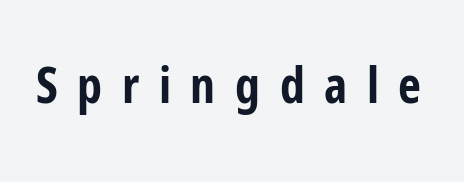
The image shows 50 px bold, condensed sans-serif type, upright; set unusually wide letter spacing (+0.39 em), not underlined; low stroke contrast and a medium x-height.
